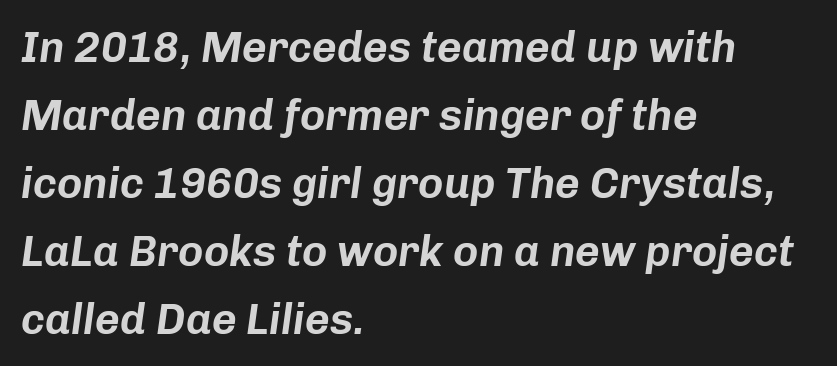
{"italic": "yes", "lean": "right", "slant_degrees": 8, "width": "normal", "stroke_contrast": "low", "x_height": "medium", "monospaced": "no", "underline": "no", "align": "left", "line_spacing": "normal", "line_spacing_ratio": 1.58, "letter_spacing": "normal", "letter_spacing_em": 0.0, "glyph_px": 43}
